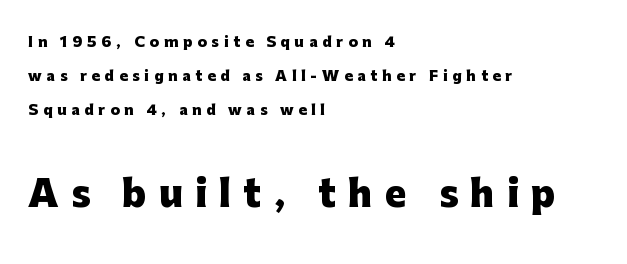
The image shows 36 px heavy sans-serif type, upright; set left-aligned, loose line spacing (2.43x), unusually wide letter spacing (+0.34 em), not underlined; the second (bottom) block is 2.57x larger; low stroke contrast and a medium x-height.
